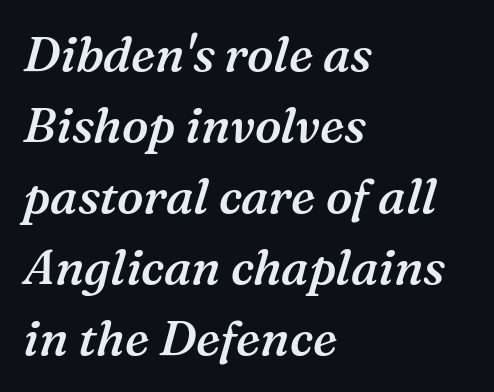
{"serif": "yes", "italic": "yes", "lean": "right", "slant_degrees": 16, "bold": "semi", "weight": "semibold", "width": "normal", "stroke_contrast": "medium", "x_height": "medium", "monospaced": "no", "underline": "no", "align": "left", "line_spacing": "normal", "line_spacing_ratio": 1.45, "letter_spacing": "normal", "letter_spacing_em": 0.0, "glyph_px": 49}
